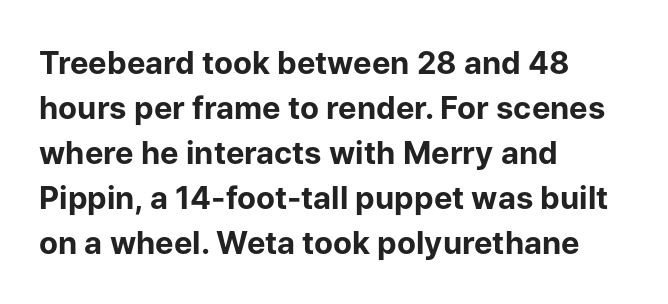
The image shows 31 px bold sans-serif type, upright; set left-aligned, normal line spacing (1.45x), normal letter spacing, not underlined; low stroke contrast and a medium x-height.
